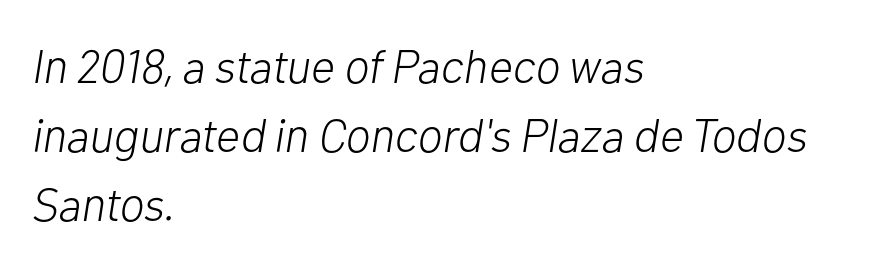
The image shows 47 px light type, italic (leaning right); set left-aligned, normal line spacing (1.47x), normal letter spacing, not underlined; low stroke contrast and a medium x-height.
